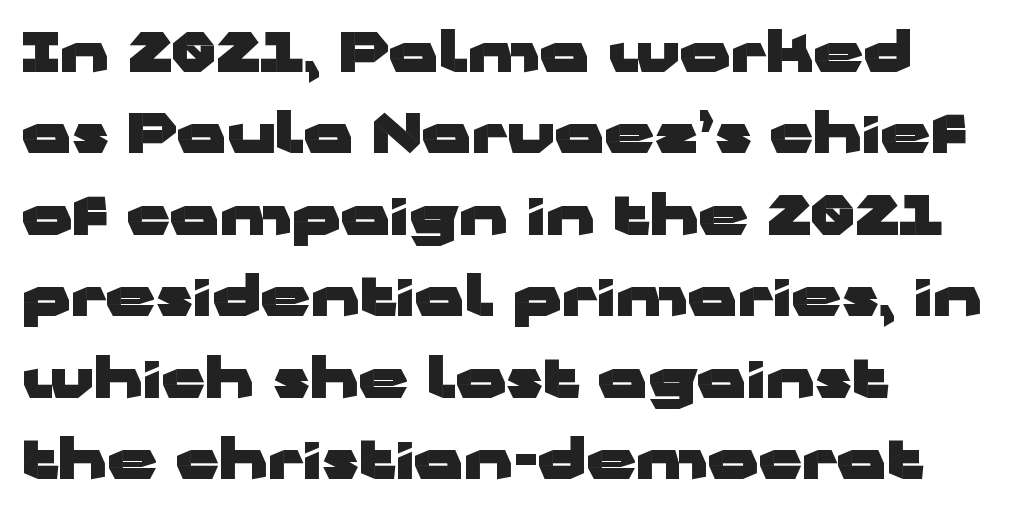
The image shows 55 px heavy, wide sans-serif type, upright; set left-aligned, normal line spacing (1.48x), normal letter spacing, not underlined; low stroke contrast and a medium x-height.
